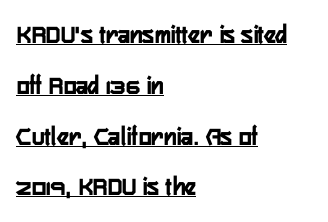
The image shows 27 px bold type, upright; set left-aligned, line spacing 1.88x, normal letter spacing, underlined.
